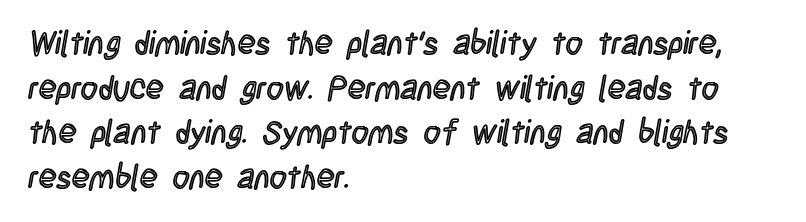
Q: Is the text italic (slanted)? A: Yes.
Q: Is the text underlined? A: No.
Q: How is the paragraph aligned? A: Left-aligned.
Q: Is the spacing between letters normal or unusually wide? A: Normal.
Q: Is the spacing between lines tight, normal or loose? A: Normal.
Q: Width (condensed, normal, or wide)? A: Condensed.
Q: x-height? A: Large.
Q: Monospaced? A: No.
